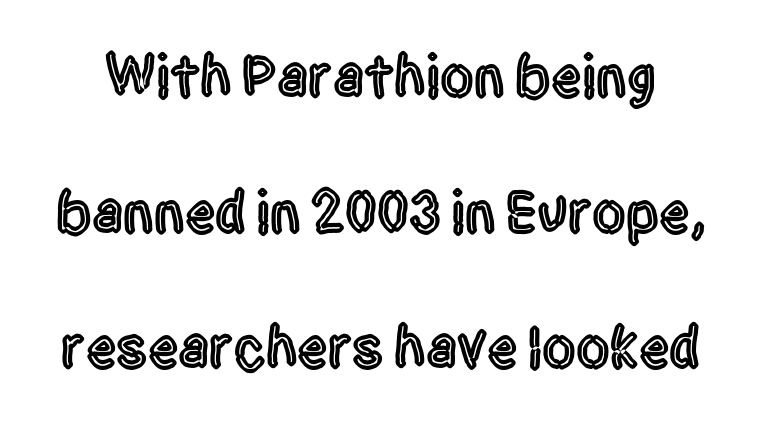
{"serif": "no", "italic": "no", "width": "condensed", "x_height": "large", "monospaced": "no", "underline": "no", "line_spacing": "loose", "line_spacing_ratio": 2.26, "letter_spacing": "normal", "letter_spacing_em": 0.0, "glyph_px": 60}
